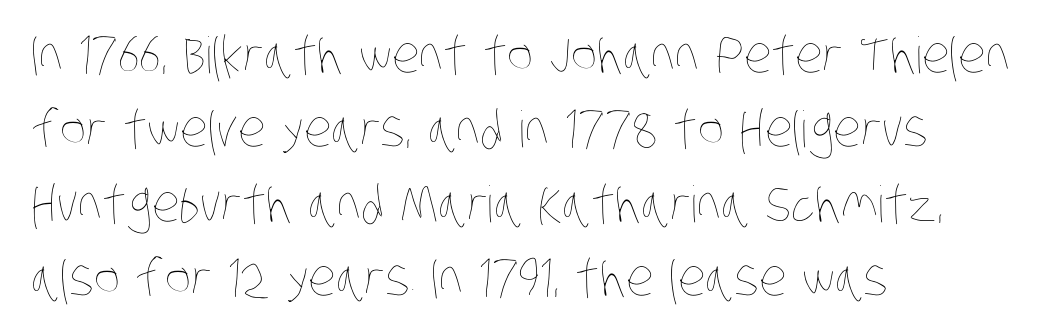
Q: Is the text bold? A: No.
Q: Is the text underlined? A: No.
Q: How is the paragraph aligned? A: Left-aligned.
Q: Is the spacing between letters normal or unusually wide? A: Normal.
Q: Is the spacing between lines tight, normal or loose? A: Normal.
Q: Width (condensed, normal, or wide)? A: Condensed.
Q: Stroke contrast? A: Low.
Q: x-height? A: Large.
Q: Monospaced? A: No.
